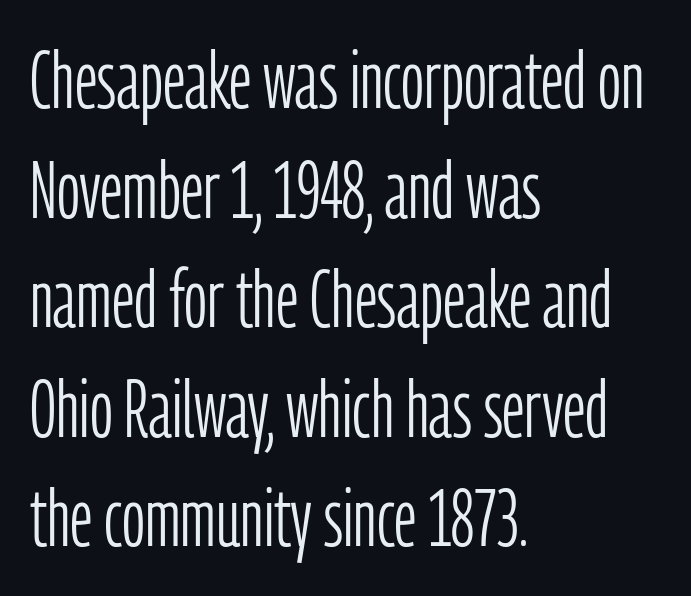
{"serif": "no", "italic": "no", "bold": "no", "weight": "light", "width": "condensed", "stroke_contrast": "low", "x_height": "medium", "monospaced": "no", "underline": "no", "align": "left", "line_spacing": "normal", "line_spacing_ratio": 1.37, "letter_spacing": "normal", "letter_spacing_em": 0.0, "glyph_px": 80}
